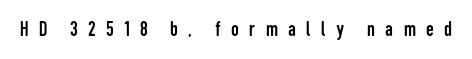
{"italic": "no", "bold": "no", "underline": "no", "letter_spacing": "wide", "letter_spacing_em": 0.47, "glyph_px": 22}
